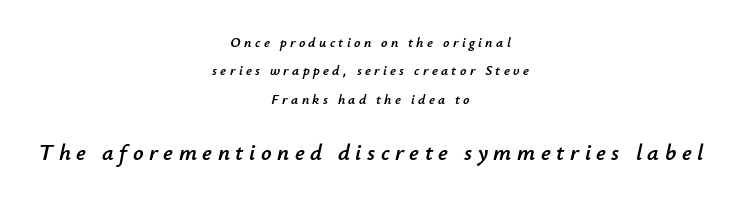
The image shows 23 px text type, italic (leaning right); set centered, loose line spacing (2.02x), unusually wide letter spacing (+0.24 em), not underlined; the second (bottom) block is 1.64x larger.
